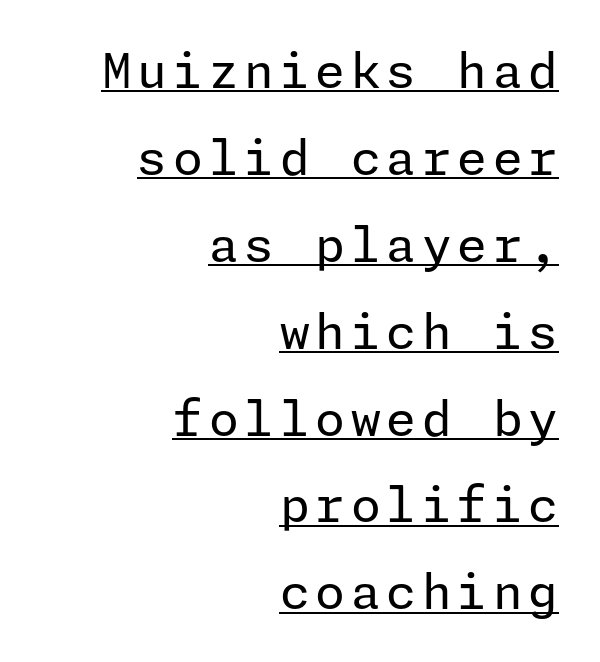
{"serif": "no", "italic": "no", "bold": "no", "weight": "regular", "width": "normal", "stroke_contrast": "low", "x_height": "medium", "underline": "yes", "align": "right", "line_spacing_ratio": 1.81, "glyph_px": 48}
